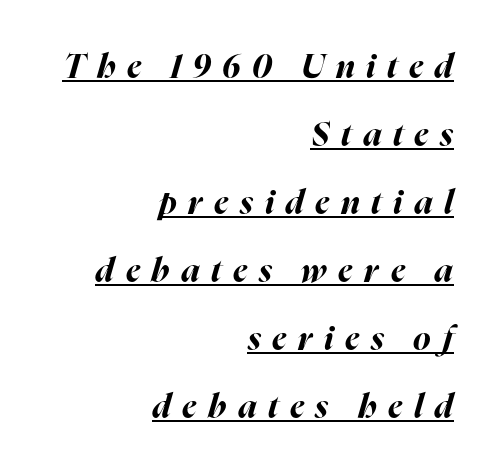
Here the designer chose a conventional face with non-uniform glyph widths. When letters slant like this, we call the style italic. On the weight axis this lands at bold, roughly 700. The rendering uses the underline text-decoration. Letter spacing: wide.
